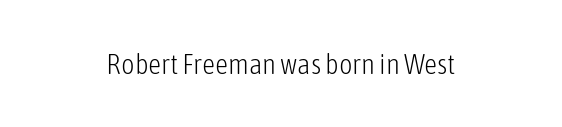
The image shows 29 px light, condensed sans-serif type, upright; set centered, normal letter spacing, not underlined; low stroke contrast and a medium x-height.
